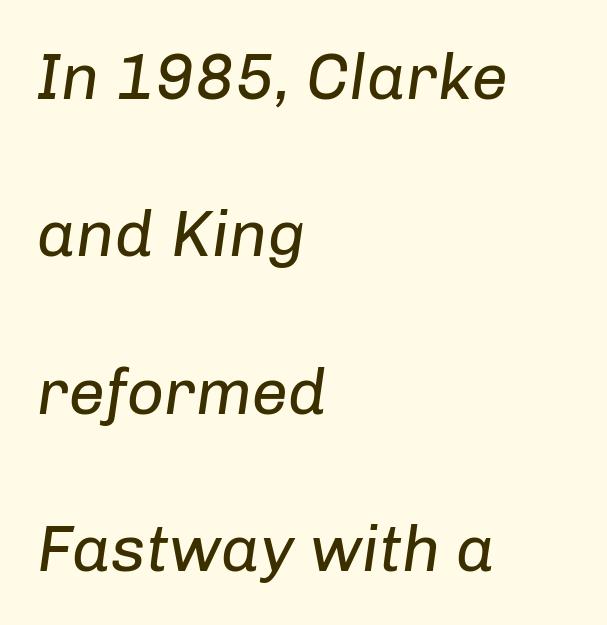
This sample is left-justified, so line endings fall wherever the words run out. This rendering leaves character spacing at its baseline value. You could not count columns in this text — the font is proportionally spaced. Quick note: underline off. The letterforms sit at book weight or below. Line spacing here is loose.
